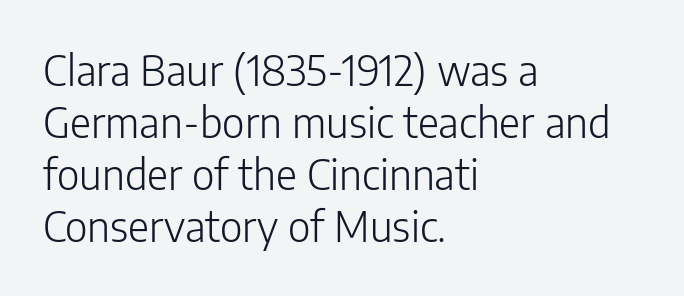
The image shows 41 px light sans-serif type, upright; set left-aligned, normal line spacing (1.27x), normal letter spacing, not underlined; low stroke contrast and a medium x-height.
